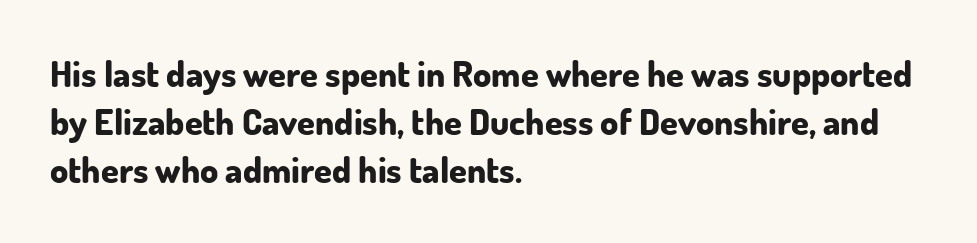
{"serif": "no", "italic": "no", "bold": "yes", "weight": "bold", "width": "normal", "stroke_contrast": "low", "x_height": "small", "monospaced": "no", "underline": "no", "align": "left", "line_spacing": "normal", "line_spacing_ratio": 1.34, "letter_spacing": "normal", "letter_spacing_em": 0.0, "glyph_px": 36}
